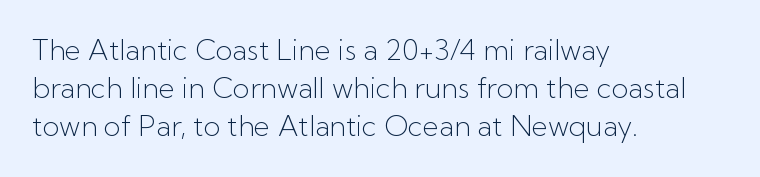
The type family on display is of the sans-serif kind. Stems here are at most as thick as an everyday book face. Which margin do the lines hug? The left one — the right edge is uneven. Looks like regular typesetting: each glyph gets only the width it needs. Reading down the column, the eye jumps a familiar distance to each next line. Observe the ordinary spacing: letters are neighbours, not strangers.
